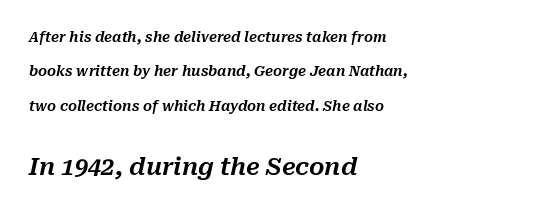
Honestly, there is no underline to notice here at all. Airy leading. Look at the glyph heights: the lower group is clearly the bigger setting. Reading down the block, your eye returns to a fixed left position each line. This is oblique type, the kind used for emphasis or titles.
